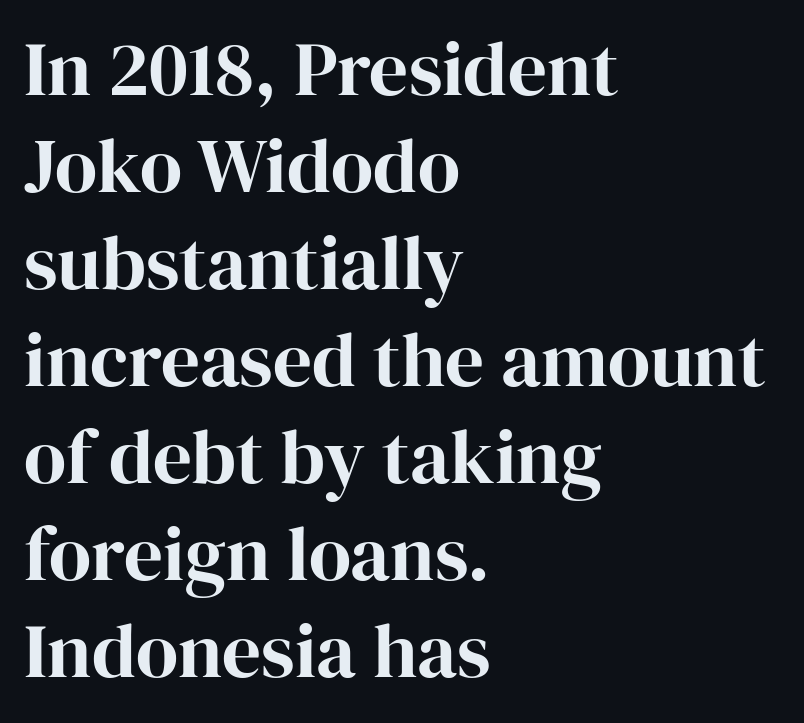
{"serif": "yes", "italic": "no", "width": "normal", "stroke_contrast": "high", "x_height": "medium", "monospaced": "no", "underline": "no", "align": "left", "line_spacing": "normal", "line_spacing_ratio": 1.26, "letter_spacing": "normal", "letter_spacing_em": 0.0, "glyph_px": 77}
